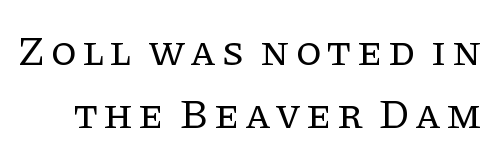
Only glyphs here, with clear space below each row. Is there any slant? The stems are plumb. The letters look calm and open, with moderate or lighter stems. Varying glyph widths throughout — classic text-font behaviour.
